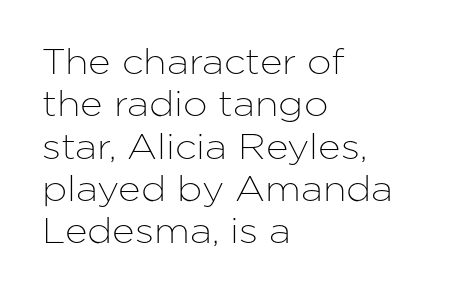
The image shows 35 px sans-serif type, upright; set left-aligned, line spacing 1.21x, normal letter spacing, not underlined; low stroke contrast and a medium x-height.
